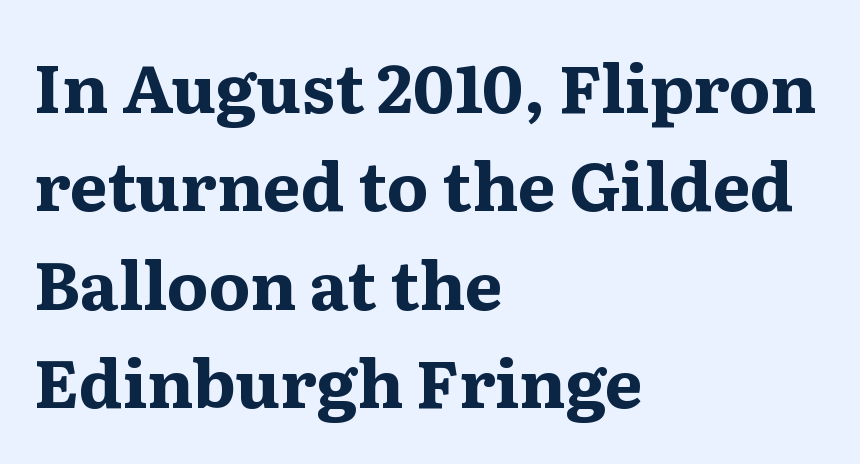
This sample keeps an unexceptional amount of space between lines. The text was rendered using a seriffed face with decorative stroke endings. The passage shown is typed in a proportional face where columns would drift. Plain, unruled lines of type.
